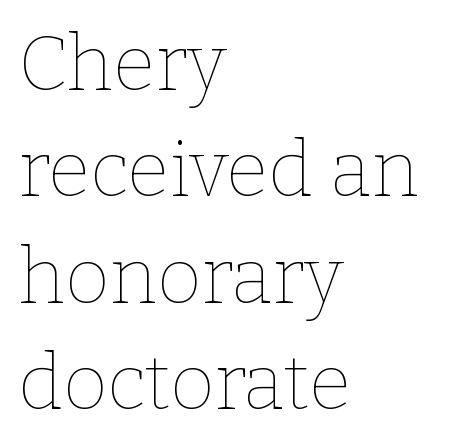
The space beneath each line is pristine and unruled. Caption: standard tracking, unaltered. Note the varied advance widths — an 'i' is clearly narrower than an 'm'. When letters stand straight like this, we call the style roman or upright.
